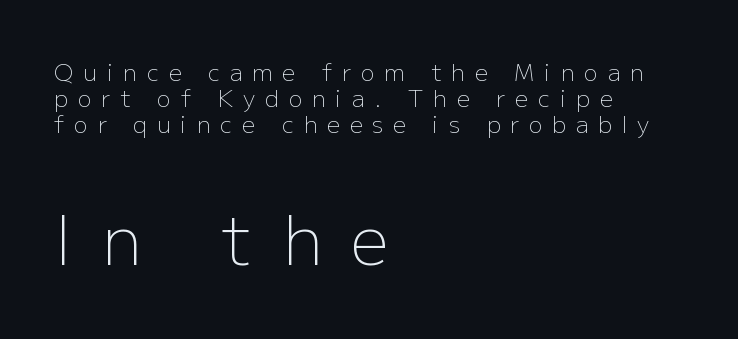
{"serif": "no", "italic": "no", "bold": "no", "weight": "light", "width": "normal", "stroke_contrast": "low", "x_height": "medium", "monospaced": "no", "underline": "no", "align": "left", "line_spacing": "tight", "line_spacing_ratio": 1.12, "letter_spacing": "wide", "letter_spacing_em": 0.43, "larger_block": "second", "size_ratio": 2.96, "glyph_px": 68}
